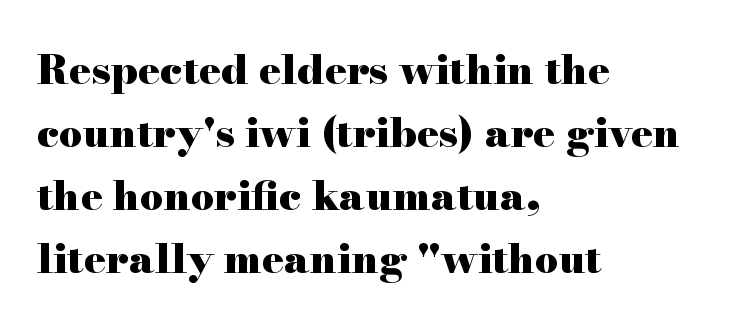
{"serif": "yes", "italic": "no", "bold": "yes", "weight": "heavy", "width": "wide", "stroke_contrast": "high", "x_height": "small", "monospaced": "no", "underline": "no", "align": "left", "line_spacing": "normal", "line_spacing_ratio": 1.54, "letter_spacing": "normal", "letter_spacing_em": 0.0, "glyph_px": 41}
